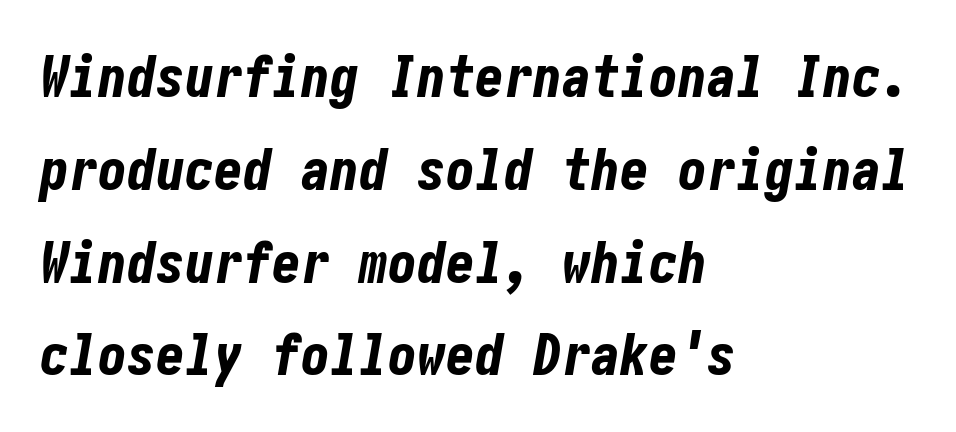
Q: Is the text bold? A: Yes.
Q: Is the text italic (slanted)? A: Yes, it leans right by about 10 degrees.
Q: Is the text underlined? A: No.
Q: How is the paragraph aligned? A: Left-aligned.
Q: Is the spacing between letters normal or unusually wide? A: Normal.
Q: Is the spacing between lines tight, normal or loose? A: Normal.
Q: Width (condensed, normal, or wide)? A: Condensed.
Q: Stroke contrast? A: Low.
Q: x-height? A: Medium.
